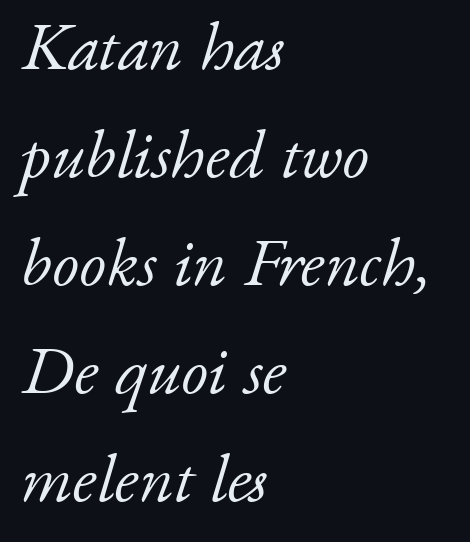
Character widths vary here, with narrow letters taking less room than wide ones. Just letters on the line, the space beneath them empty. The letters carry serifs — small finishing strokes at the ends of their stems. One glance says typical: line gaps are just what's usual.
